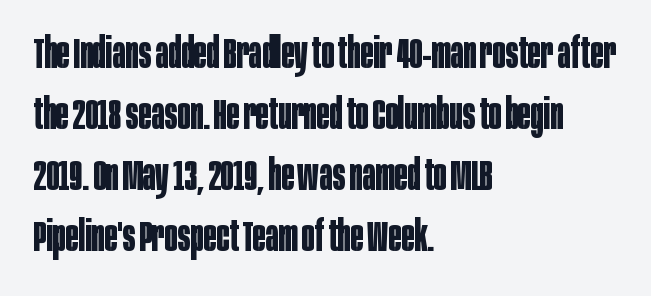
The image shows 43 px bold, condensed sans-serif type, upright; set left-aligned, normal line spacing (1.42x), normal letter spacing, not underlined; low stroke contrast and a large x-height.
